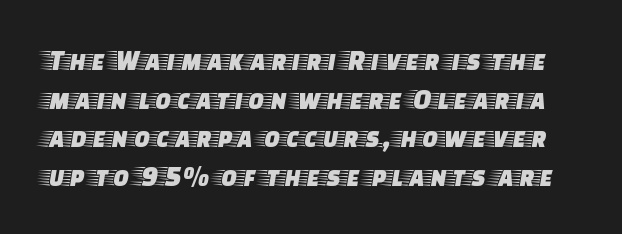
{"serif": "yes", "width": "wide", "stroke_contrast": "low", "x_height": "large", "monospaced": "no", "underline": "no", "line_spacing": "normal", "line_spacing_ratio": 1.33, "letter_spacing": "normal", "letter_spacing_em": 0.0, "glyph_px": 29}
